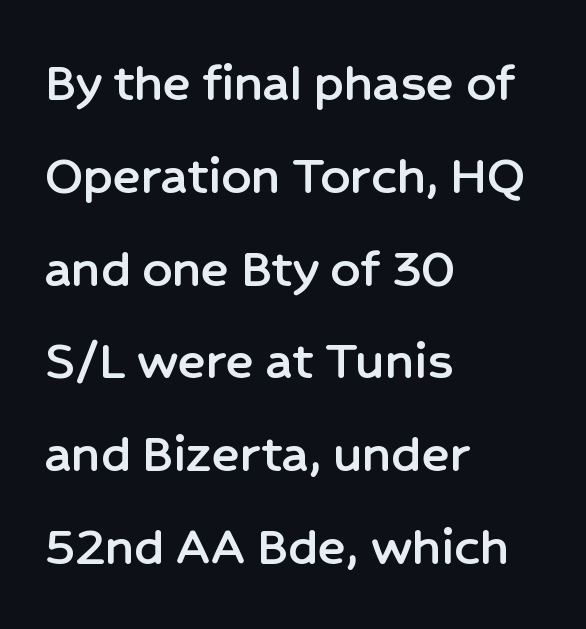
The image shows 58 px sans-serif type, upright; set left-aligned, normal line spacing (1.6x), normal letter spacing, not underlined; low stroke contrast and a medium x-height.
